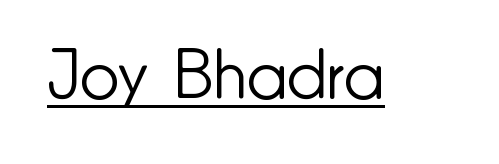
The image shows 69 px light sans-serif type, upright; set normal letter spacing, underlined; low stroke contrast and a small x-height.
